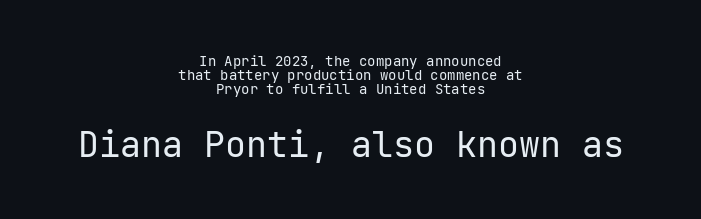
The cut favours lightness, reaching ordinary text weight at its darkest. This rendering employs a face without finishing strokes, i.e., a sans-serif. Alignment: centered. Words float on clear page, feet unadorned. The rendering keeps characters at their native spacing.
